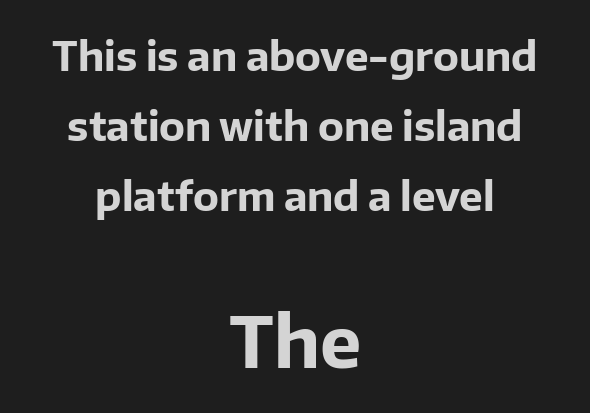
{"serif": "no", "italic": "no", "bold": "yes", "weight": "bold", "width": "normal", "stroke_contrast": "low", "x_height": "medium", "monospaced": "no", "underline": "no", "align": "center", "line_spacing_ratio": 1.75, "letter_spacing": "normal", "letter_spacing_em": 0.0, "larger_block": "second", "size_ratio": 1.75, "glyph_px": 70}
